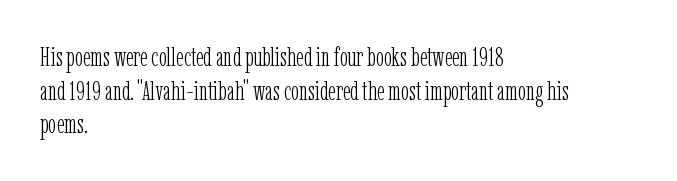
{"italic": "no", "bold": "no", "underline": "no", "align": "left", "line_spacing": "normal", "line_spacing_ratio": 1.25, "letter_spacing": "normal", "letter_spacing_em": 0.0, "glyph_px": 27}
